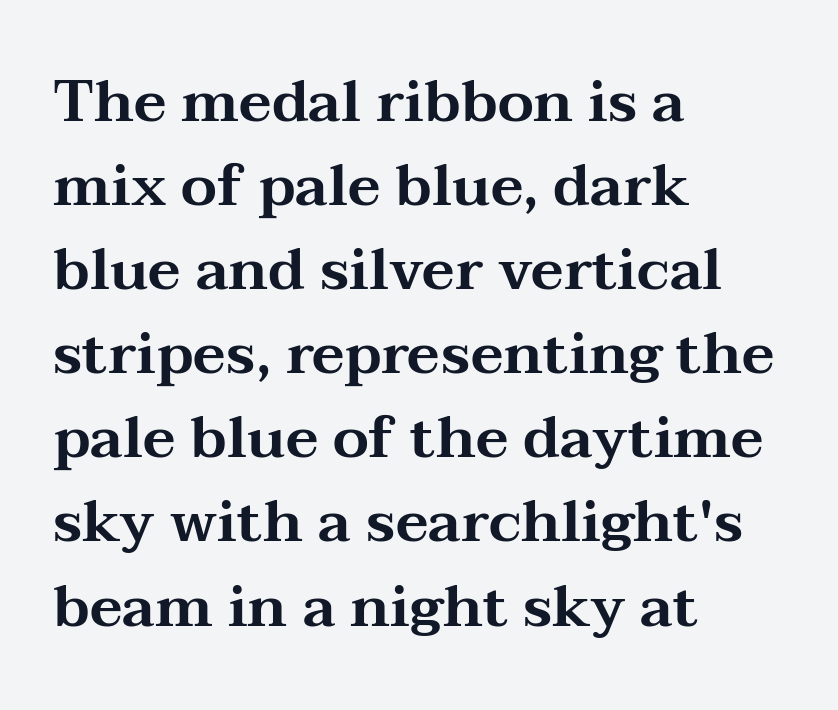
{"serif": "yes", "italic": "no", "width": "wide", "stroke_contrast": "medium", "x_height": "medium", "monospaced": "no", "underline": "no", "align": "left", "line_spacing": "normal", "line_spacing_ratio": 1.45, "letter_spacing": "normal", "letter_spacing_em": 0.0, "glyph_px": 58}
